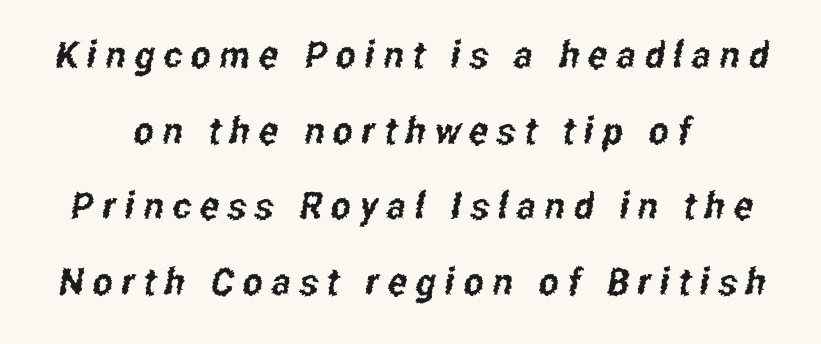
The face used here is proportionally spaced, like ordinary book or web type. Caption: expanded tracking, letters set apart. Teacher's note: observe the equal gaps on both sides — that is centered alignment. Does the type have serifs? No, each stem ends abruptly. The rendering uses a large line-height, opening up the rows. Quick note: underline off.
